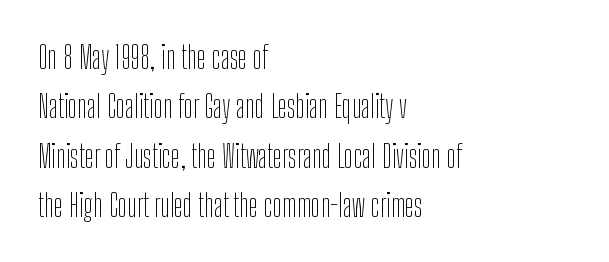
This rendering employs a face without finishing strokes, i.e., a sans-serif. Do the characters align in a grid? No, the font is proportional. These lines stack with their left ends in a neat column. The gaps between neighbouring characters are ordinary and unremarkable.
